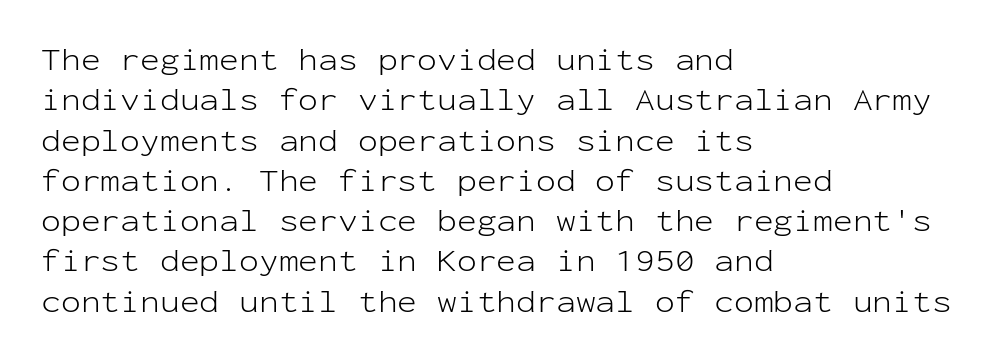
Q: Is the text bold? A: No.
Q: Is the text italic (slanted)? A: No, it is upright.
Q: Is the typeface a serif or a sans-serif typeface? A: Sans-serif.
Q: Is the text underlined? A: No.
Q: How is the paragraph aligned? A: Left-aligned.
Q: Is the spacing between letters normal or unusually wide? A: Normal.
Q: Width (condensed, normal, or wide)? A: Normal.
Q: Stroke contrast? A: Low.
Q: x-height? A: Medium.
Q: Monospaced? A: Yes.
